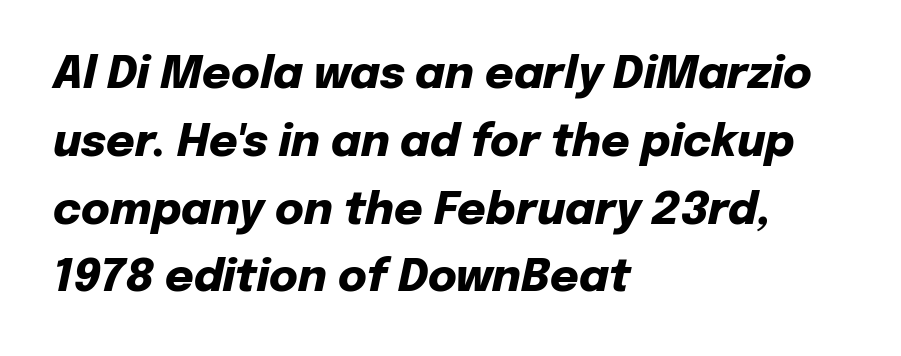
This rendering uses left alignment, leaving the right contour irregular. The letters sit at their default tracking, neither squeezed nor spread. The font's italic variant was chosen for this text. No word sits above an underline.
